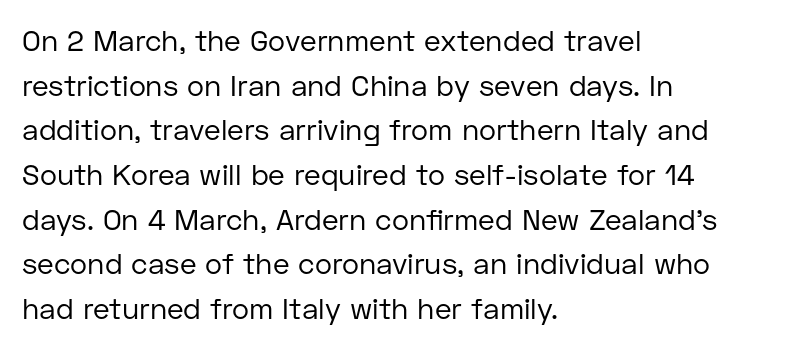
{"serif": "no", "italic": "no", "bold": "no", "weight": "regular", "width": "normal", "stroke_contrast": "low", "x_height": "medium", "monospaced": "no", "underline": "no", "align": "left", "line_spacing": "normal", "line_spacing_ratio": 1.54, "letter_spacing": "normal", "letter_spacing_em": 0.0, "glyph_px": 29}
